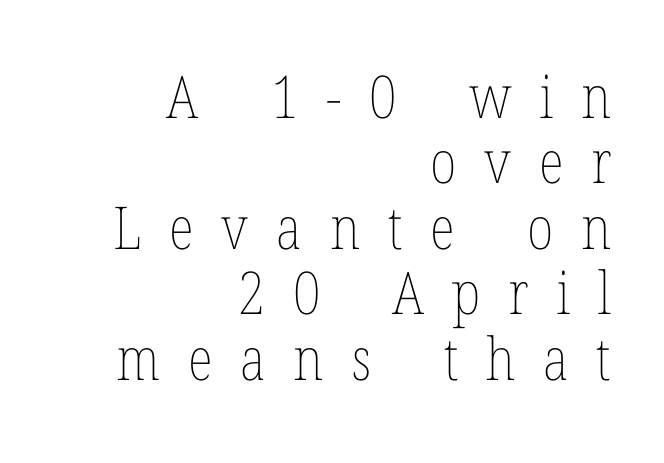
Q: Is the text bold? A: No.
Q: Is the text italic (slanted)? A: No, it is upright.
Q: Is the text underlined? A: No.
Q: How is the paragraph aligned? A: Right-aligned.
Q: Is the spacing between letters normal or unusually wide? A: Unusually wide.
Q: Is the spacing between lines tight, normal or loose? A: Tight.
Q: Width (condensed, normal, or wide)? A: Condensed.
Q: Stroke contrast? A: Low.
Q: x-height? A: Medium.
Q: Monospaced? A: No.
